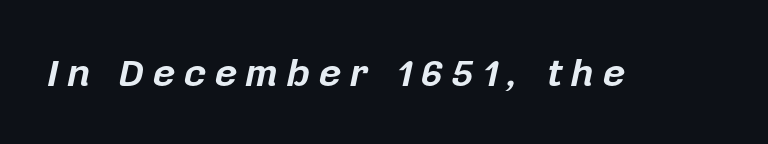
{"italic": "yes", "lean": "right", "slant_degrees": 12, "bold": "yes", "weight": "bold", "width": "normal", "stroke_contrast": "low", "x_height": "medium", "monospaced": "no", "underline": "no", "letter_spacing": "wide", "letter_spacing_em": 0.22, "glyph_px": 39}
